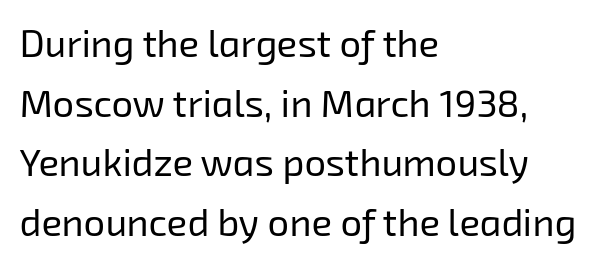
The image shows 38 px regular-weight sans-serif type; set left-aligned, normal line spacing (1.57x), normal letter spacing, not underlined; low stroke contrast and a medium x-height.
